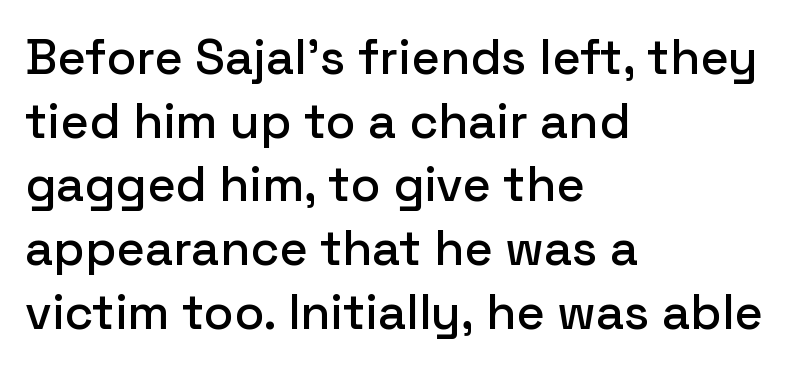
Q: Is the text italic (slanted)? A: No, it is upright.
Q: Is the typeface a serif or a sans-serif typeface? A: Sans-serif.
Q: Is the text underlined? A: No.
Q: How is the paragraph aligned? A: Left-aligned.
Q: Is the spacing between letters normal or unusually wide? A: Normal.
Q: Is the spacing between lines tight, normal or loose? A: Normal.
Q: Width (condensed, normal, or wide)? A: Normal.
Q: Stroke contrast? A: Low.
Q: x-height? A: Medium.
Q: Monospaced? A: No.
